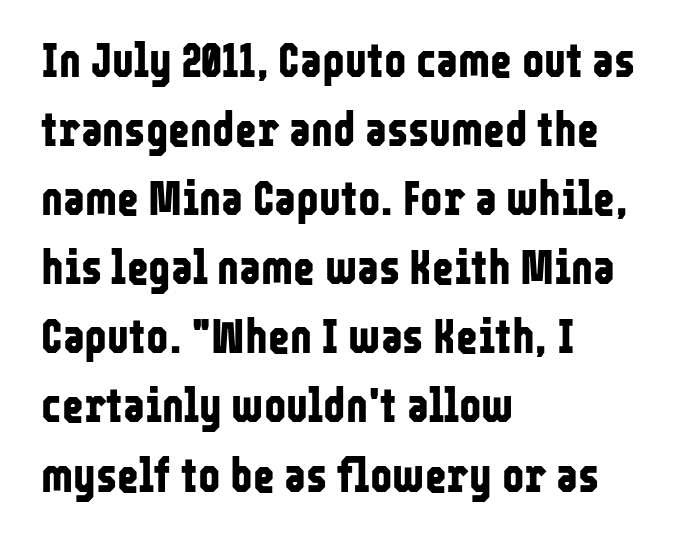
The face used here is a sans, in the tradition of grotesques and geometrics. Clear beneath every line of the passage. Compared with an ordinary text face, these strokes are far heavier — a full bold. A typesetter would call this proportional, since set widths differ per character.
